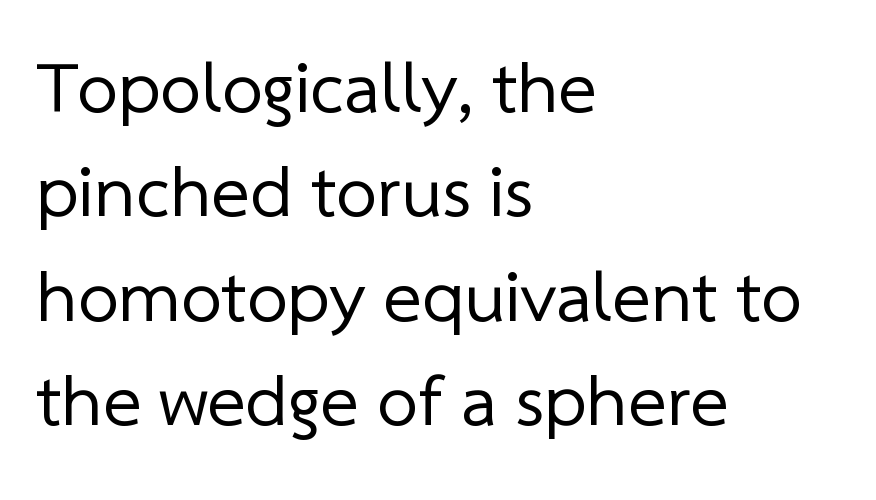
A sans-serif font was chosen for this passage. Varying glyph widths throughout — classic text-font behaviour. The words here are not underlined. Baseline-to-baseline distance is the conventional proportion of letter height.
